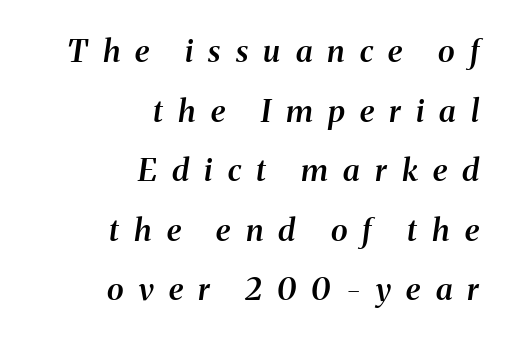
Q: Is the text bold? A: Semi-bold.
Q: Is the text italic (slanted)? A: Yes, it leans right by about 8 degrees.
Q: Is the typeface a serif or a sans-serif typeface? A: Serif.
Q: Is the text underlined? A: No.
Q: How is the paragraph aligned? A: Right-aligned.
Q: Is the spacing between letters normal or unusually wide? A: Unusually wide.
Q: Is the spacing between lines tight, normal or loose? A: Loose.
Q: Width (condensed, normal, or wide)? A: Normal.
Q: Stroke contrast? A: Medium.
Q: x-height? A: Medium.
Q: Monospaced? A: No.
